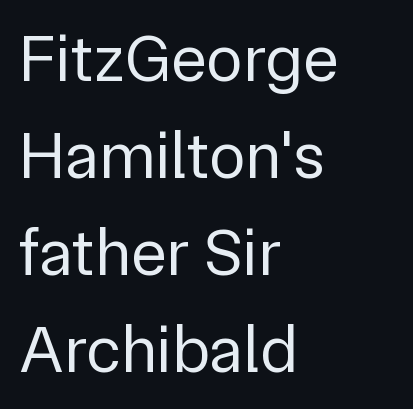
The image shows 67 px regular-weight sans-serif type, upright; set left-aligned, normal line spacing (1.45x), normal letter spacing, not underlined; low stroke contrast and a medium x-height.
